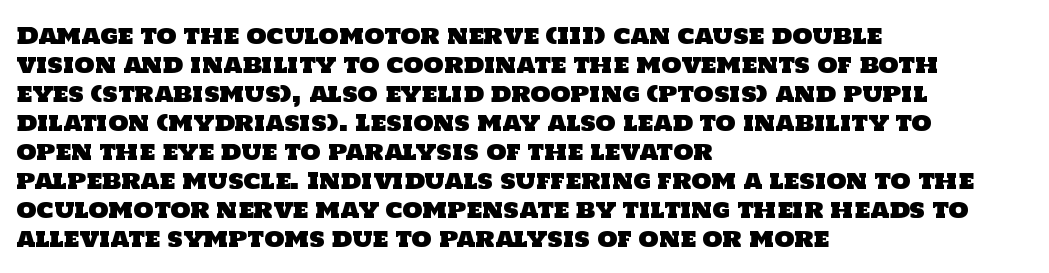
Glyph-to-glyph distance matches everyday printed text. Short and long lines alike share a common starting point at left. Check the space under the baseline: it is left empty. These lines sit exactly where default settings would place them.
